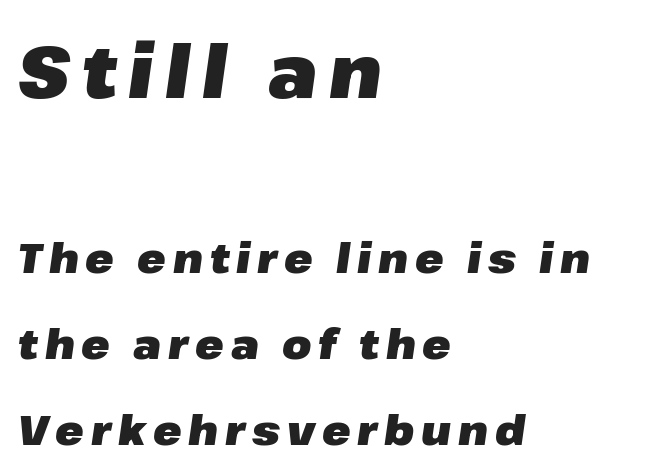
The image shows 74 px heavy type, italic (leaning right); set left-aligned, loose line spacing (2.04x), not underlined; the first (top) block is 1.76x larger; low stroke contrast and a medium x-height.
